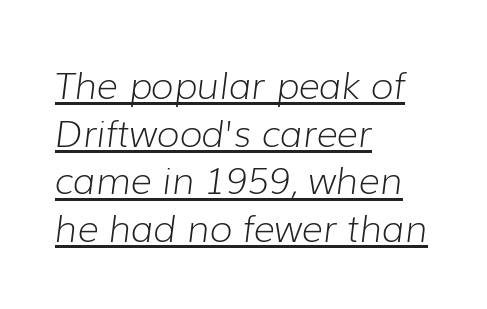
{"italic": "yes", "lean": "right", "slant_degrees": 7, "bold": "no", "weight": "light", "width": "normal", "stroke_contrast": "low", "x_height": "medium", "monospaced": "no", "underline": "yes", "align": "left", "line_spacing": "normal", "line_spacing_ratio": 1.29, "letter_spacing": "normal", "letter_spacing_em": 0.0, "glyph_px": 37}
